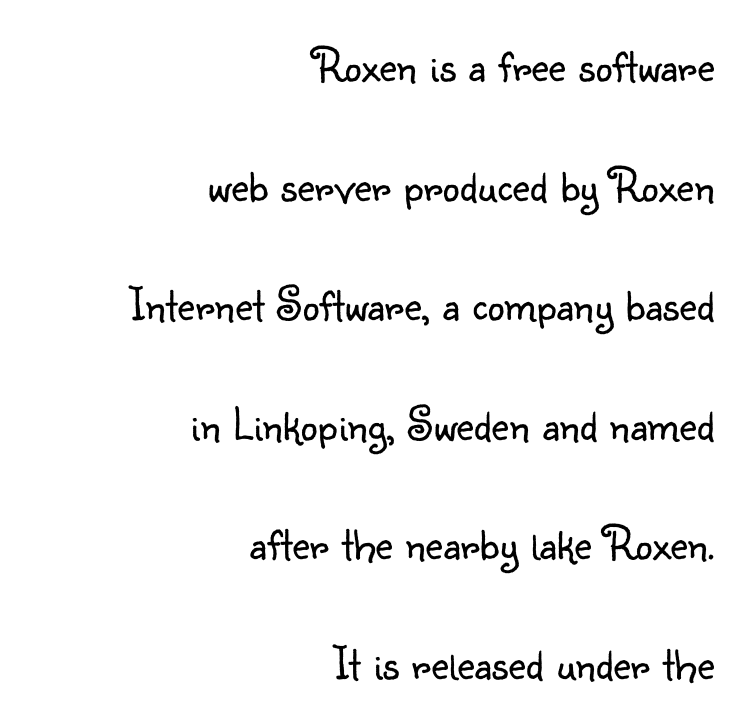
Q: Is the text bold? A: No.
Q: Is the text italic (slanted)? A: No, it is upright.
Q: Is the typeface a serif or a sans-serif typeface? A: Sans-serif.
Q: Is the text underlined? A: No.
Q: How is the paragraph aligned? A: Right-aligned.
Q: Is the spacing between letters normal or unusually wide? A: Normal.
Q: Is the spacing between lines tight, normal or loose? A: Loose.
Q: Width (condensed, normal, or wide)? A: Normal.
Q: Stroke contrast? A: Low.
Q: x-height? A: Small.
Q: Monospaced? A: No.
